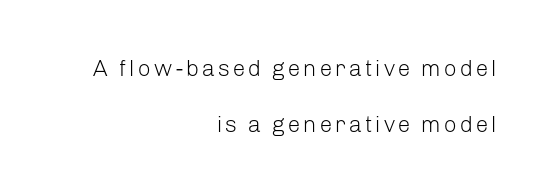
The image shows 23 px text type, upright; set right-aligned, loose line spacing (2.44x), not underlined.
